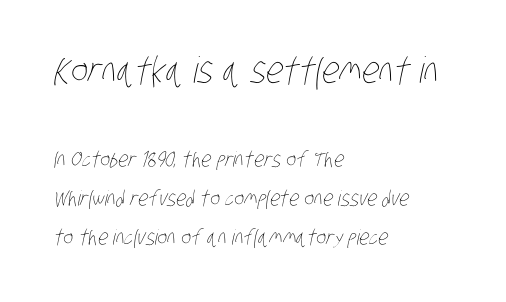
This rendering features lettering with no underline. Block one is the big one; block two sits smaller underneath. The compositor pushed each line to the left boundary. Characters follow at the spacing the type designer built in. Stroke mass is kept to a normal reading level or below. Think of a printed novel: that variable character pitch is what you see here.
